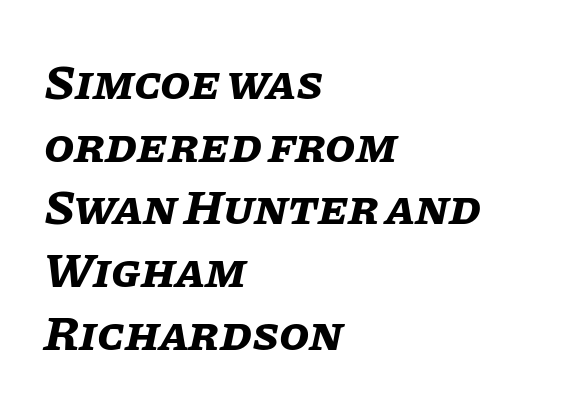
Varying glyph widths throughout — classic text-font behaviour. Decoration check: the copy has no underline. The whole block is typeset with a tilt. Glyph-to-glyph distance matches everyday printed text. The rows are spaced the way most documents space them. The paragraph shown leans on its left margin.
